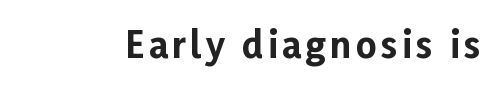
Heavy-handed strokes throughout: this text is bold. Typographically, this falls in the sans-serif category. Is this a fixed-width face? No — the glyphs have proportional, varying widths. Unmarked baselines from the first word to the last.
